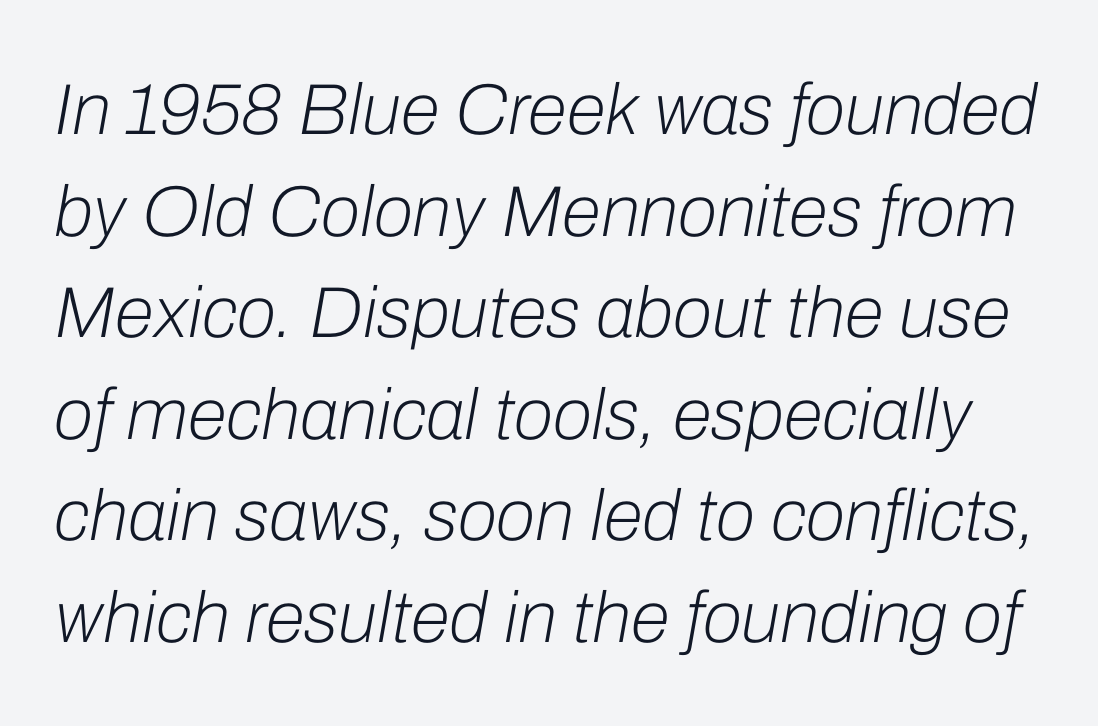
The image shows 72 px light type, italic (leaning right); set normal line spacing (1.41x), normal letter spacing, not underlined; low stroke contrast and a medium x-height.
